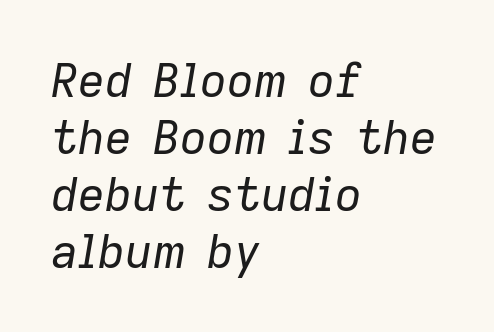
{"italic": "yes", "lean": "right", "slant_degrees": 9, "bold": "no", "weight": "regular", "width": "normal", "stroke_contrast": "low", "x_height": "medium", "monospaced": "no", "underline": "no", "align": "left", "line_spacing_ratio": 1.21, "letter_spacing": "normal", "letter_spacing_em": 0.0, "glyph_px": 47}
